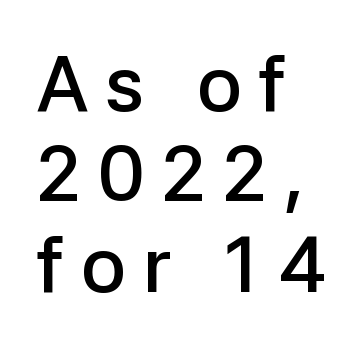
Anything drawn beneath the words? Only blank space. This is the in-between weight designers call semibold or demi. Visually the block forms a straight wall on the left and a jagged coastline on the right. The font family rendered here belongs to the sans-serif group. Letter spacing: wide. Vertical strokes here are truly vertical.
